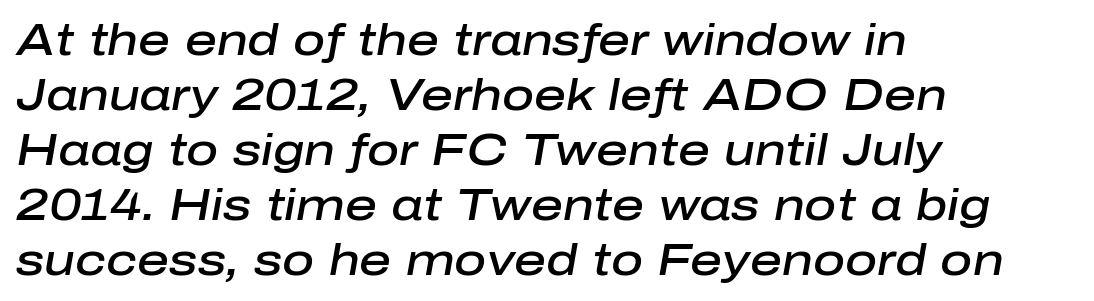
{"italic": "yes", "lean": "right", "slant_degrees": 10, "bold": "semi", "weight": "semibold", "width": "normal", "stroke_contrast": "low", "x_height": "medium", "monospaced": "no", "underline": "no", "align": "left", "line_spacing": "normal", "line_spacing_ratio": 1.25, "letter_spacing": "normal", "letter_spacing_em": 0.0, "glyph_px": 44}
